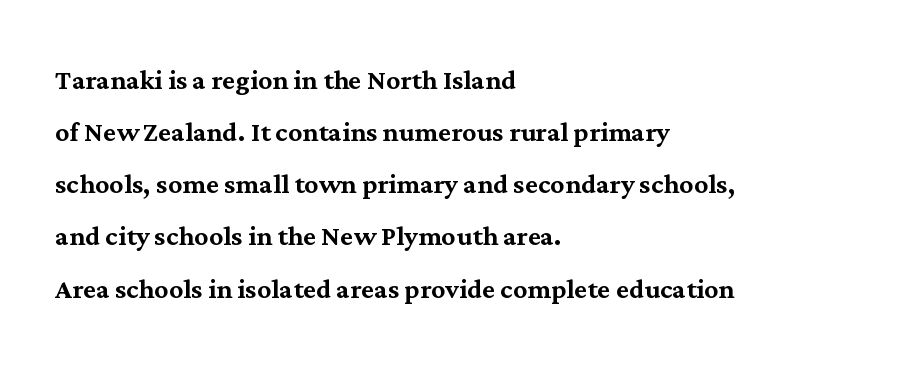
Decoration check: the copy has no underline. Is there any slant? The stems are plumb. In CSS terms this would be text-align: left. You could not count columns in this text — the font is proportionally spaced. Interline gaps are of average width in this sample.
